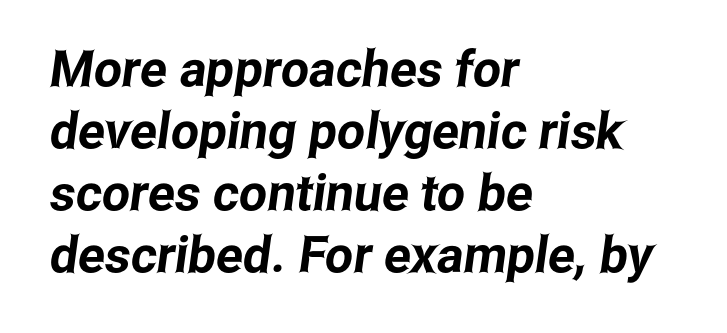
Grotesque or geometric, the face here clearly has no serifs. The face used here is proportionally spaced, like ordinary book or web type. Where is the straight margin? On the left. Plain, unruled lines of type. The type is set solid horizontally, with unmodified tracking.
